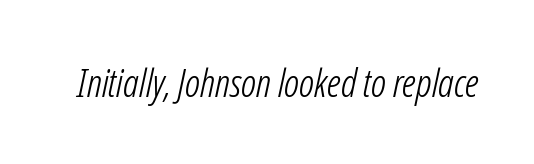
Q: Is the text bold? A: No.
Q: Is the text italic (slanted)? A: Yes, it leans right by about 12 degrees.
Q: Is the text underlined? A: No.
Q: Is the spacing between letters normal or unusually wide? A: Normal.
Q: Width (condensed, normal, or wide)? A: Condensed.
Q: Stroke contrast? A: Low.
Q: x-height? A: Medium.
Q: Monospaced? A: No.
